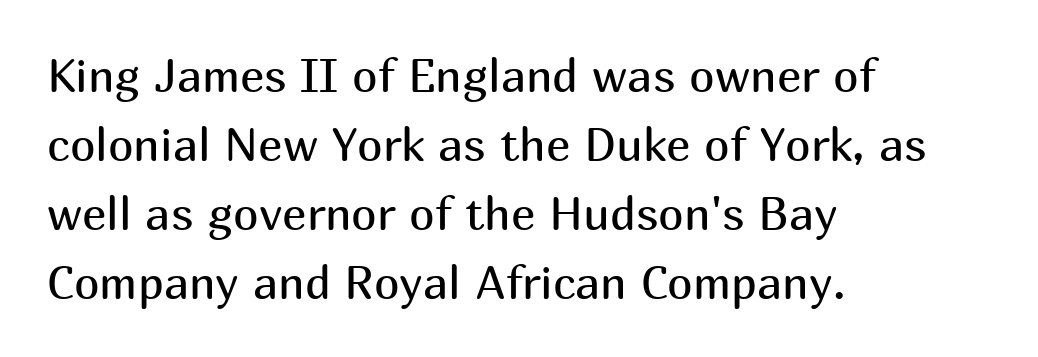
The image shows 46 px regular-weight sans-serif type, upright; set left-aligned, normal line spacing (1.5x), normal letter spacing, not underlined; medium stroke contrast and a medium x-height.
